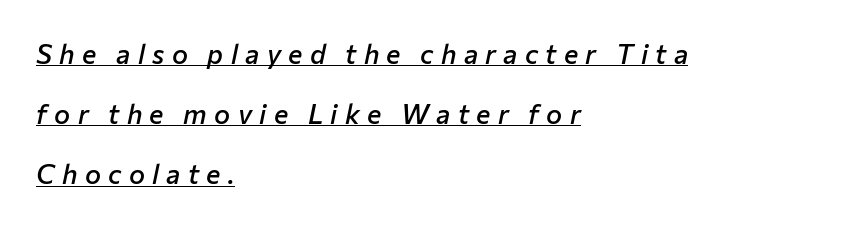
Q: Is the text bold? A: Semi-bold.
Q: Is the text italic (slanted)? A: Yes, it leans right by about 12 degrees.
Q: Is the text underlined? A: Yes.
Q: How is the paragraph aligned? A: Left-aligned.
Q: Is the spacing between letters normal or unusually wide? A: Unusually wide.
Q: Is the spacing between lines tight, normal or loose? A: Loose.
